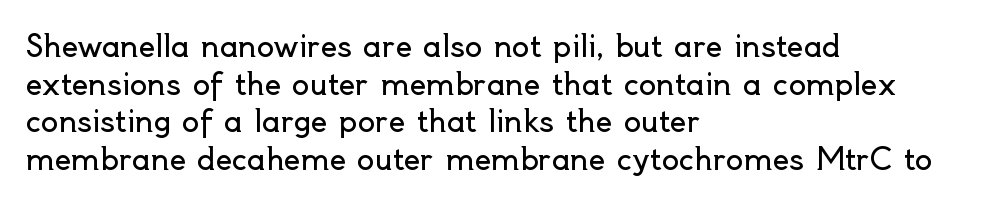
Reading down the block, your eye returns to a fixed left position each line. Honestly, there is no underline to notice here at all. Honestly, the row spacing looks completely unremarkable. The face used here is proportionally spaced, like ordinary book or web type. Tracking value appears to be zero — textbook default spacing. Examine the stroke ends and you'll find no serifs.
